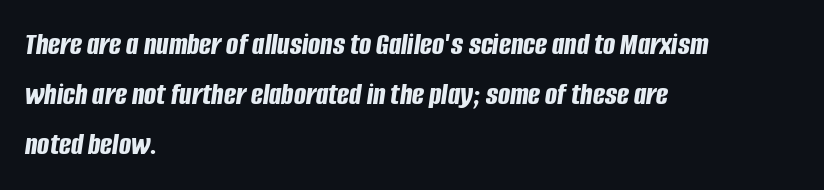
Q: Is the text bold? A: Yes.
Q: Is the text italic (slanted)? A: Yes, it leans right by about 8 degrees.
Q: Is the text underlined? A: No.
Q: How is the paragraph aligned? A: Left-aligned.
Q: Is the spacing between letters normal or unusually wide? A: Normal.
Q: Is the spacing between lines tight, normal or loose? A: Normal.
Q: Width (condensed, normal, or wide)? A: Condensed.
Q: Stroke contrast? A: Low.
Q: x-height? A: Large.
Q: Monospaced? A: No.
